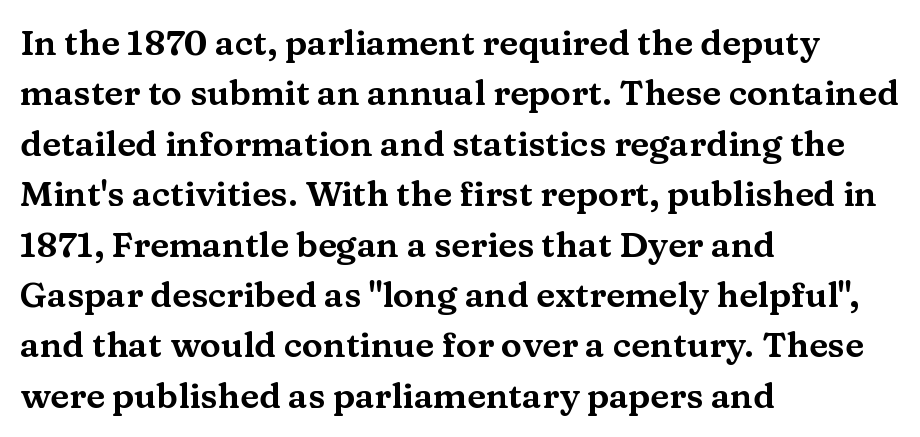
Q: Is the text italic (slanted)? A: No, it is upright.
Q: Is the typeface a serif or a sans-serif typeface? A: Serif.
Q: Is the text underlined? A: No.
Q: How is the paragraph aligned? A: Left-aligned.
Q: Is the spacing between letters normal or unusually wide? A: Normal.
Q: Is the spacing between lines tight, normal or loose? A: Normal.
Q: Width (condensed, normal, or wide)? A: Wide.
Q: Stroke contrast? A: Medium.
Q: x-height? A: Medium.
Q: Monospaced? A: No.
